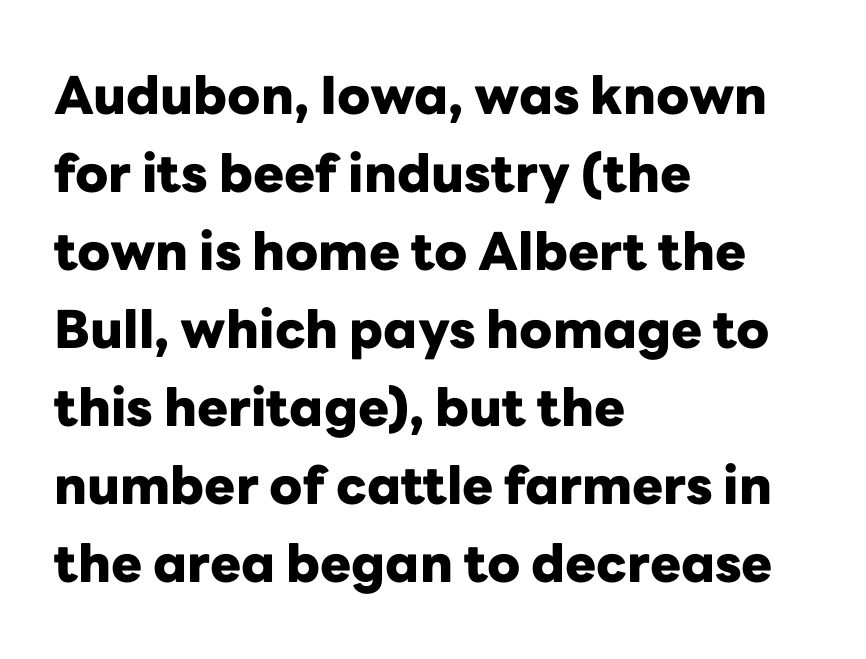
{"serif": "no", "italic": "no", "bold": "yes", "weight": "heavy", "width": "normal", "stroke_contrast": "low", "x_height": "medium", "monospaced": "no", "underline": "no", "align": "left", "line_spacing": "normal", "line_spacing_ratio": 1.5, "letter_spacing": "normal", "letter_spacing_em": 0.0, "glyph_px": 52}
